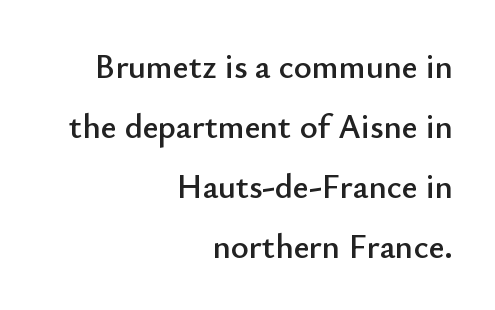
No word sits above an underline. Layout note: lines flush right. Vertical strokes here are truly vertical. The typeface chosen for these lines omits serifs. Tracking value appears to be zero — textbook default spacing.
